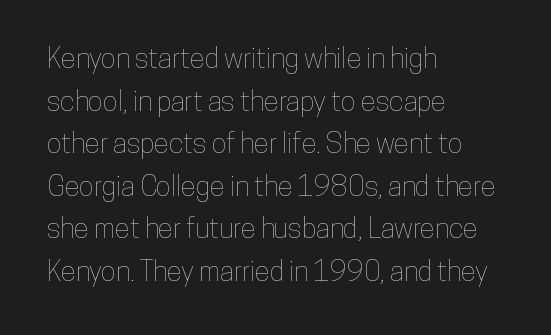
The image shows 28 px condensed type, upright; set left-aligned, normal line spacing (1.52x), normal letter spacing, not underlined; low stroke contrast and a medium x-height.
